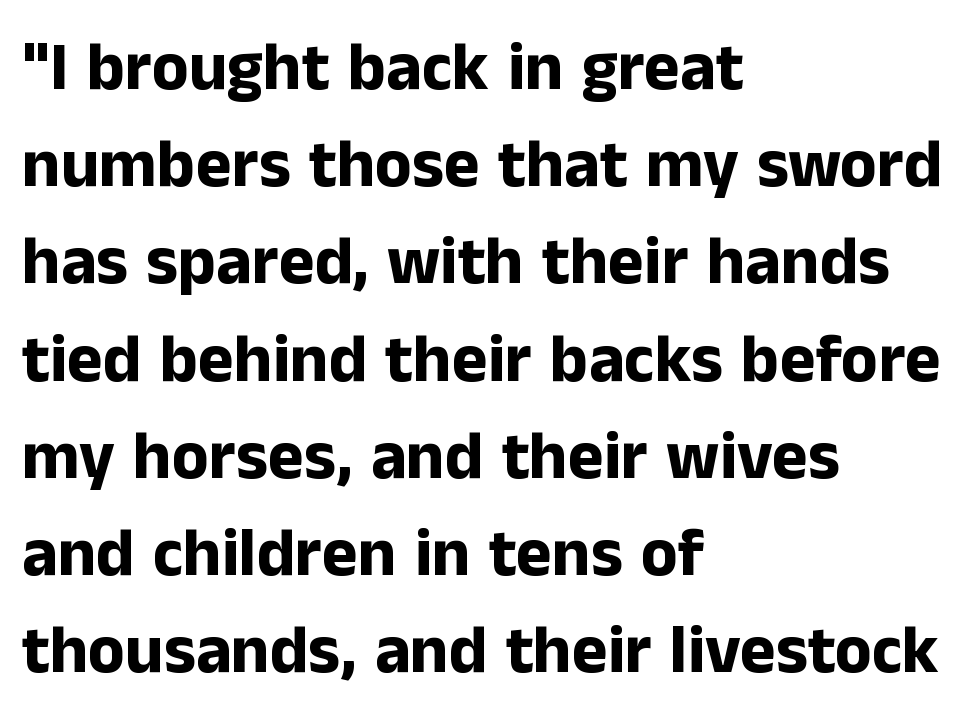
Q: Is the text bold? A: Yes.
Q: Is the text italic (slanted)? A: No, it is upright.
Q: Is the typeface a serif or a sans-serif typeface? A: Sans-serif.
Q: Is the text underlined? A: No.
Q: How is the paragraph aligned? A: Left-aligned.
Q: Is the spacing between letters normal or unusually wide? A: Normal.
Q: Is the spacing between lines tight, normal or loose? A: Normal.
Q: Width (condensed, normal, or wide)? A: Normal.
Q: Stroke contrast? A: Low.
Q: x-height? A: Medium.
Q: Monospaced? A: No.
